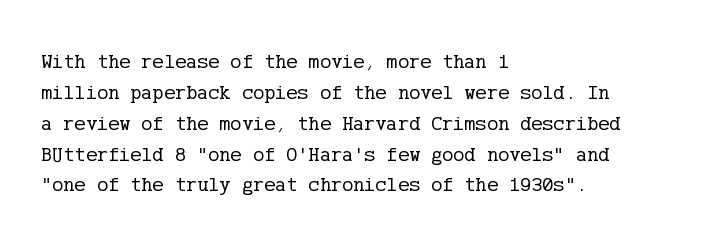
If you drew a line through each stem, it would be perfectly vertical. Leftover space on each line is placed entirely after the last word. The vertical gap from one line to the next is medium. The specimen omits any rule beneath the text block's lines.
